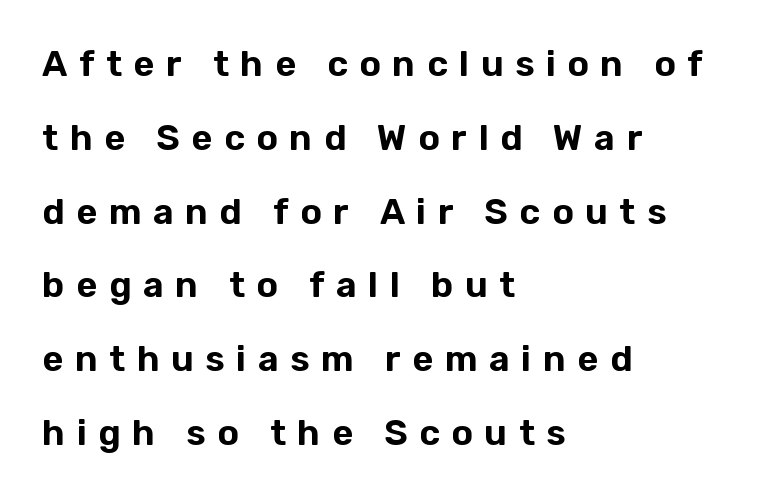
Interline gaps are noticeably wide in this sample. A typesetter would call this proportional, since set widths differ per character. The lettering holds an erect, upright posture throughout. The space beneath each line is pristine and unruled. Layout note: lines flush left. A typesetter would call this heavily tracked-out type.
